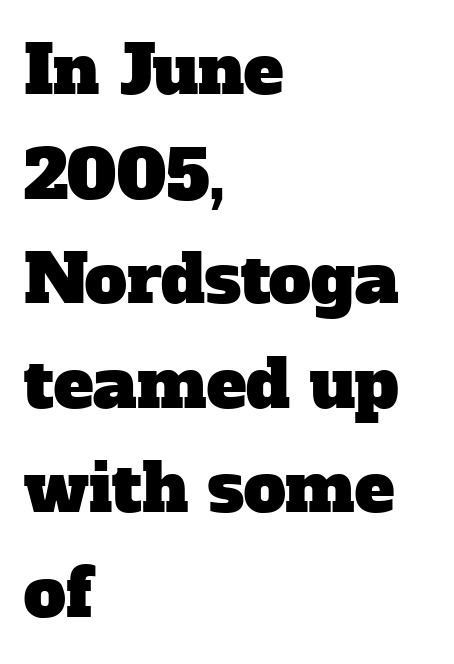
{"serif": "yes", "width": "normal", "stroke_contrast": "low", "x_height": "medium", "monospaced": "no", "underline": "no", "align": "left", "line_spacing": "normal", "line_spacing_ratio": 1.56, "letter_spacing": "normal", "letter_spacing_em": 0.0, "glyph_px": 67}
